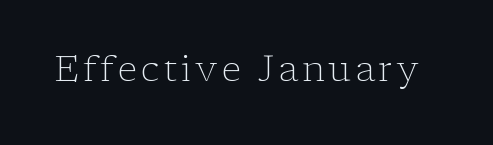
Q: Is the text bold? A: No.
Q: Is the text italic (slanted)? A: No, it is upright.
Q: Is the typeface a serif or a sans-serif typeface? A: Serif.
Q: Is the text underlined? A: No.
Q: Width (condensed, normal, or wide)? A: Normal.
Q: Stroke contrast? A: Low.
Q: x-height? A: Medium.
Q: Monospaced? A: No.
